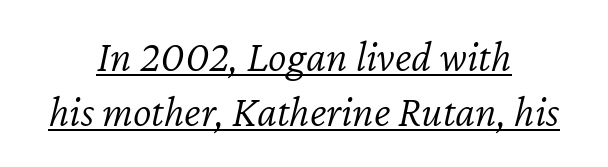
These lines are centered, leaving both edges ragged. Weight: not bold — regular or lighter. How are the letters spaced? Ordinarily, with no added tracking. Reading down the column, the eye jumps a familiar distance to each next line. The rendered words wear a rule along their underside. You could not count columns in this text — the font is proportionally spaced.
